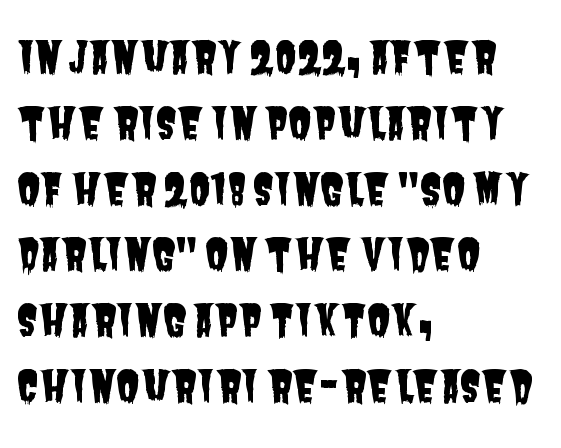
{"serif": "no", "width": "condensed", "stroke_contrast": "low", "x_height": "large", "monospaced": "no", "underline": "no", "align": "left", "line_spacing": "normal", "line_spacing_ratio": 1.53, "letter_spacing": "normal", "letter_spacing_em": 0.0, "glyph_px": 43}
